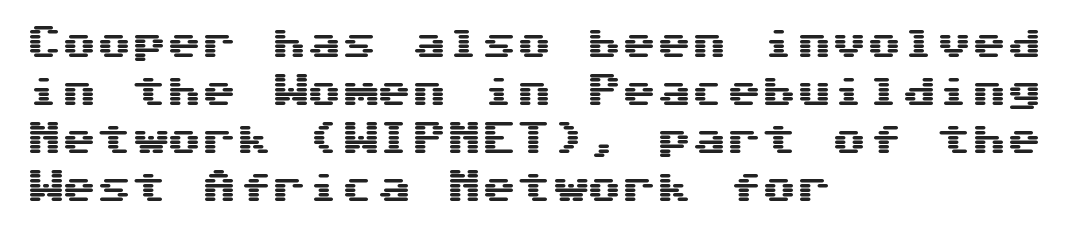
The face used here is a sans, in the tradition of grotesques and geometrics. Clear beneath every line of the passage. Tracking here is standard; glyphs follow each other at the usual distance. This block has exactly the height ordinary leading produces.
